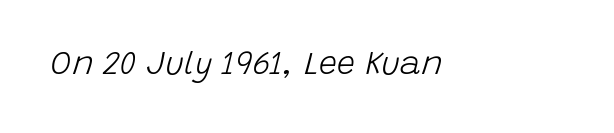
The image shows 32 px light type, italic (leaning right); set normal letter spacing, not underlined; low stroke contrast and a large x-height.
